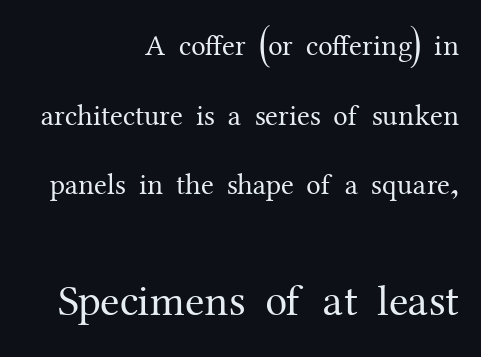
The image shows 44 px regular-weight serif type, upright; set right-aligned, loose line spacing (2.4x), normal letter spacing, not underlined; the second (bottom) block is 1.52x larger; medium stroke contrast and a medium x-height.
